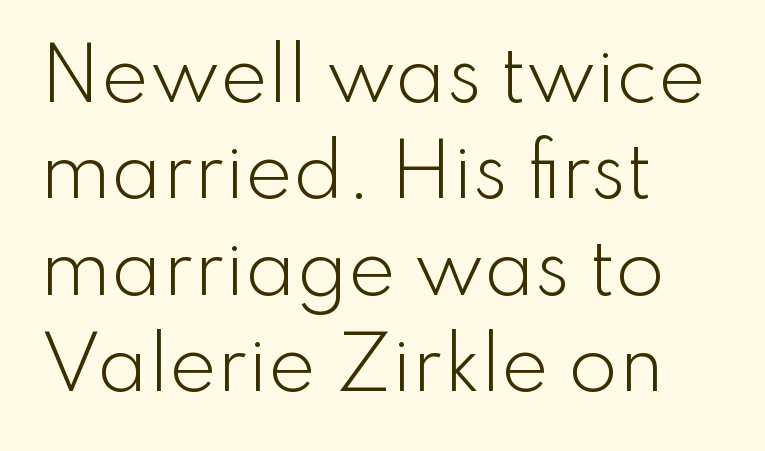
{"serif": "no", "italic": "no", "bold": "no", "weight": "light", "width": "normal", "stroke_contrast": "low", "x_height": "small", "monospaced": "no", "underline": "no", "align": "left", "line_spacing": "normal", "line_spacing_ratio": 1.34, "letter_spacing": "normal", "letter_spacing_em": 0.0, "glyph_px": 72}
